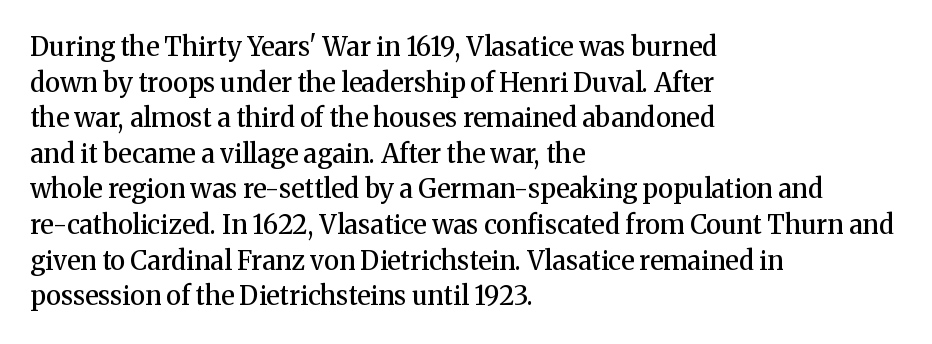
Q: Is the text bold? A: Semi-bold.
Q: Is the text italic (slanted)? A: No, it is upright.
Q: Is the text underlined? A: No.
Q: How is the paragraph aligned? A: Left-aligned.
Q: Is the spacing between letters normal or unusually wide? A: Normal.
Q: Is the spacing between lines tight, normal or loose? A: Normal.
